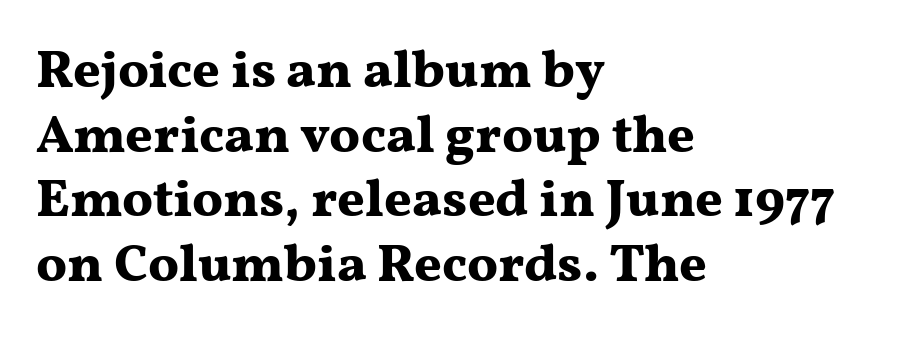
Q: Is the text bold? A: Yes.
Q: Is the text italic (slanted)? A: No, it is upright.
Q: Is the typeface a serif or a sans-serif typeface? A: Serif.
Q: Is the text underlined? A: No.
Q: How is the paragraph aligned? A: Left-aligned.
Q: Is the spacing between letters normal or unusually wide? A: Normal.
Q: Width (condensed, normal, or wide)? A: Wide.
Q: Stroke contrast? A: Medium.
Q: x-height? A: Medium.
Q: Monospaced? A: No.
